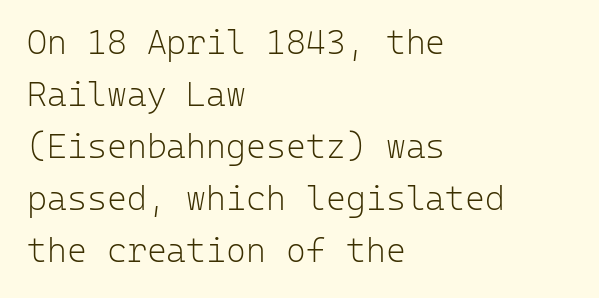
Q: Is the text bold? A: No.
Q: Is the text italic (slanted)? A: No, it is upright.
Q: Is the typeface a serif or a sans-serif typeface? A: Sans-serif.
Q: Is the text underlined? A: No.
Q: How is the paragraph aligned? A: Left-aligned.
Q: Is the spacing between letters normal or unusually wide? A: Normal.
Q: Is the spacing between lines tight, normal or loose? A: Normal.
Q: Width (condensed, normal, or wide)? A: Normal.
Q: Stroke contrast? A: Low.
Q: x-height? A: Medium.
Q: Monospaced? A: Yes.
